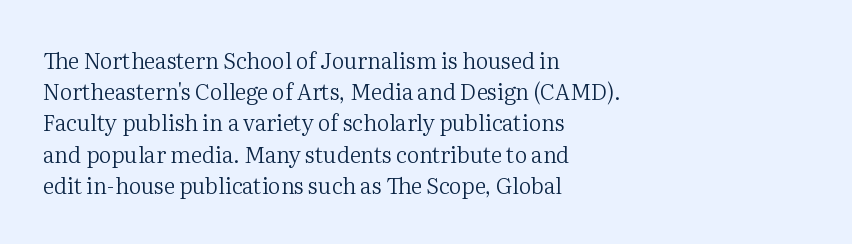
Q: Is the text bold? A: No.
Q: Is the text italic (slanted)? A: No, it is upright.
Q: Is the text underlined? A: No.
Q: How is the paragraph aligned? A: Left-aligned.
Q: Is the spacing between letters normal or unusually wide? A: Normal.
Q: Is the spacing between lines tight, normal or loose? A: Normal.
